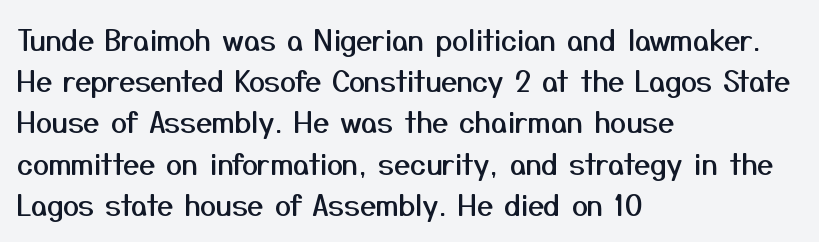
The image shows 29 px sans-serif type, upright; set left-aligned, normal line spacing (1.42x), normal letter spacing, not underlined; medium stroke contrast and a medium x-height.
